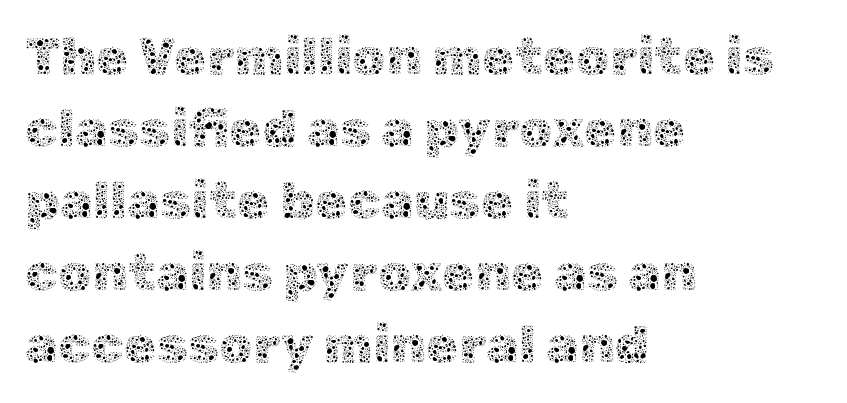
Q: Is the text bold? A: No.
Q: Is the text italic (slanted)? A: No, it is upright.
Q: Is the text underlined? A: No.
Q: How is the paragraph aligned? A: Left-aligned.
Q: Is the spacing between letters normal or unusually wide? A: Normal.
Q: Is the spacing between lines tight, normal or loose? A: Normal.
Q: Width (condensed, normal, or wide)? A: Normal.
Q: x-height? A: Medium.
Q: Monospaced? A: No.
